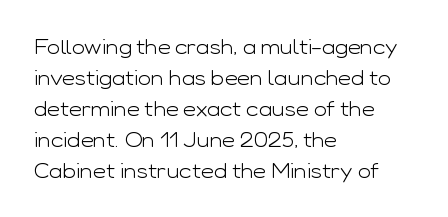
The image shows 20 px text type, upright; set left-aligned, normal line spacing (1.55x), normal letter spacing, not underlined.
